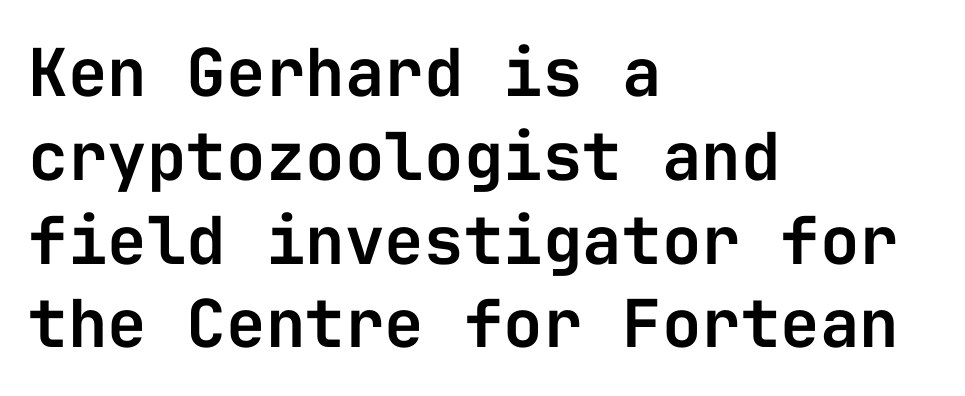
The image shows 66 px sans-serif type, upright, monospaced; set left-aligned, normal line spacing (1.27x), normal letter spacing, not underlined; low stroke contrast and a medium x-height.
